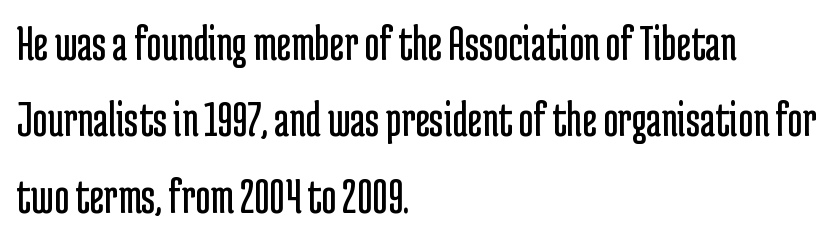
Q: Is the text bold? A: No.
Q: Is the text italic (slanted)? A: No, it is upright.
Q: Is the typeface a serif or a sans-serif typeface? A: Sans-serif.
Q: Is the text underlined? A: No.
Q: How is the paragraph aligned? A: Left-aligned.
Q: Is the spacing between letters normal or unusually wide? A: Normal.
Q: Is the spacing between lines tight, normal or loose? A: Normal.
Q: Width (condensed, normal, or wide)? A: Condensed.
Q: Stroke contrast? A: Low.
Q: x-height? A: Medium.
Q: Monospaced? A: No.
